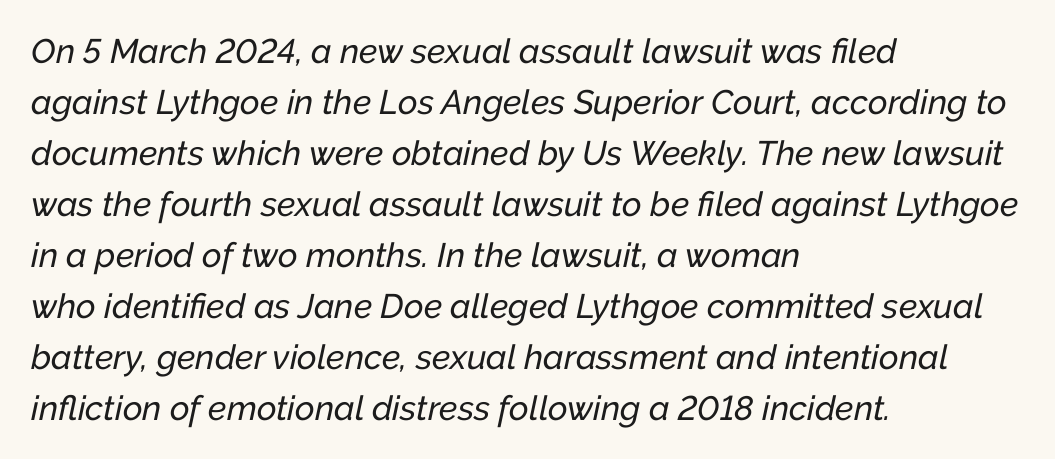
Q: Is the text italic (slanted)? A: Yes, it leans right by about 12 degrees.
Q: Is the text underlined? A: No.
Q: How is the paragraph aligned? A: Left-aligned.
Q: Is the spacing between letters normal or unusually wide? A: Normal.
Q: Is the spacing between lines tight, normal or loose? A: Normal.
Q: Width (condensed, normal, or wide)? A: Normal.
Q: Stroke contrast? A: Low.
Q: x-height? A: Medium.
Q: Monospaced? A: No.
